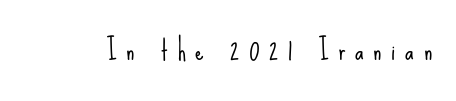
The image shows 27 px text type, upright; set unusually wide letter spacing (+0.36 em), not underlined.
